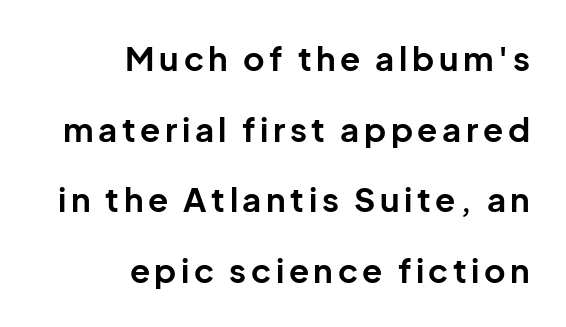
The image shows 33 px bold sans-serif type, upright; set right-aligned, loose line spacing (2.14x), not underlined; low stroke contrast and a medium x-height.
